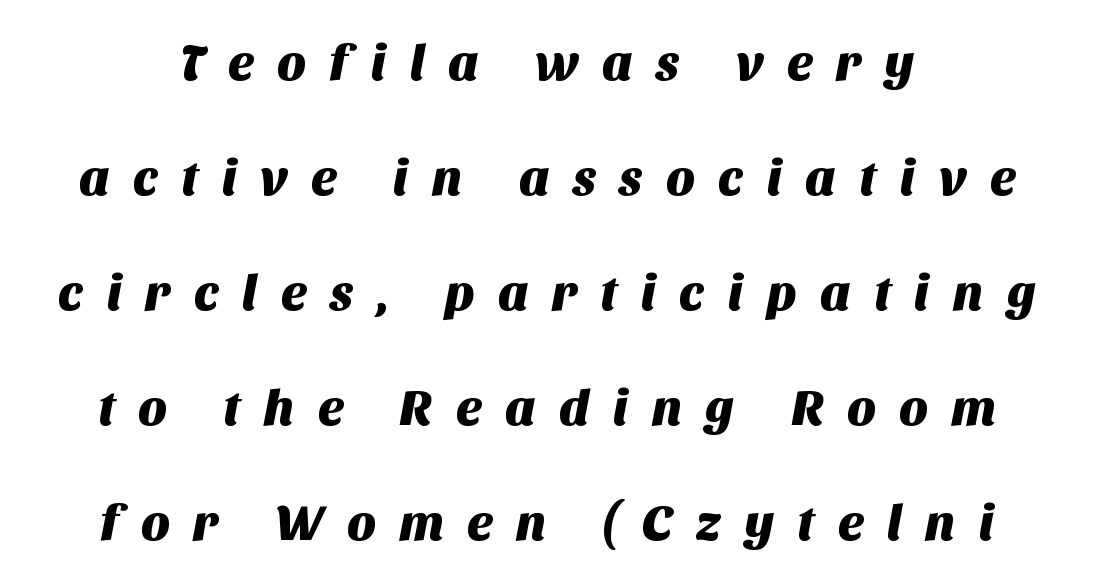
{"serif": "no", "width": "normal", "stroke_contrast": "medium", "x_height": "large", "monospaced": "no", "underline": "no", "align": "center", "line_spacing": "loose", "line_spacing_ratio": 2.3, "letter_spacing": "wide", "letter_spacing_em": 0.45, "glyph_px": 50}
